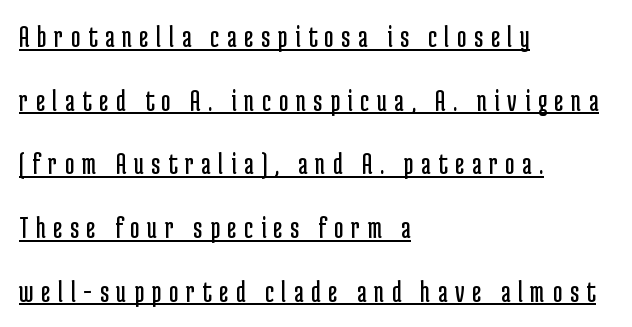
Q: Is the text bold? A: No.
Q: Is the text italic (slanted)? A: No, it is upright.
Q: Is the typeface a serif or a sans-serif typeface? A: Sans-serif.
Q: Is the text underlined? A: Yes.
Q: How is the paragraph aligned? A: Left-aligned.
Q: Is the spacing between letters normal or unusually wide? A: Unusually wide.
Q: Is the spacing between lines tight, normal or loose? A: Loose.
Q: Width (condensed, normal, or wide)? A: Condensed.
Q: Stroke contrast? A: Low.
Q: x-height? A: Medium.
Q: Monospaced? A: No.
